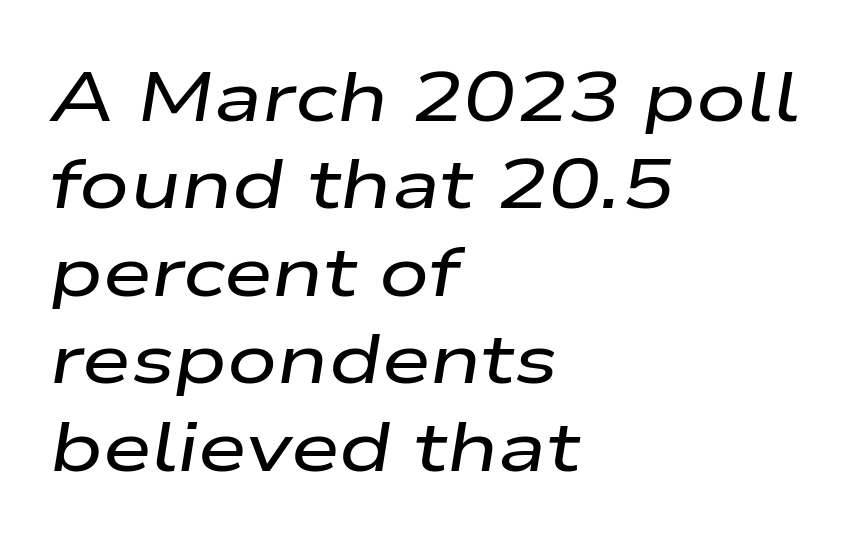
The image shows 70 px wide type, italic (leaning right); set left-aligned, normal line spacing (1.25x), normal letter spacing, not underlined; low stroke contrast and a medium x-height.
